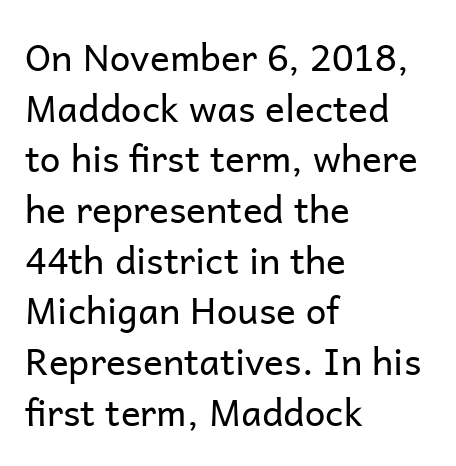
Here the designer chose a conventional face with non-uniform glyph widths. No feet cap the strokes, marking this as sans-serif type. These lines keep a tight, regular rhythm from letter to letter. The area under the type is left untouched. Layout note: lines flush left. The lettering stays uniformly vertical, giving the passage a roman look.
